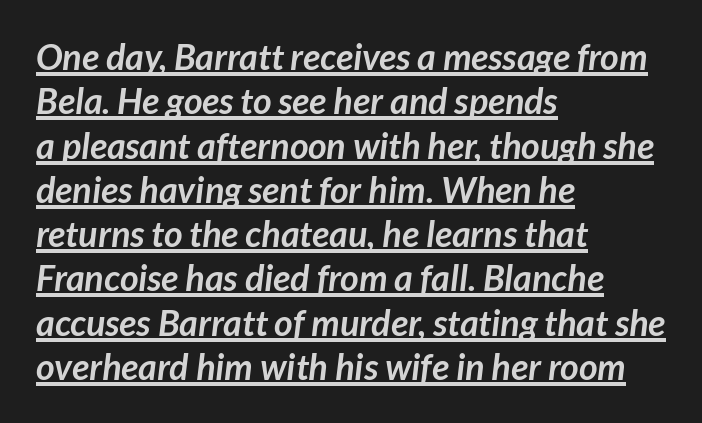
You could call the tracking neutral — neither tight nor loose. Here the designer chose a conventional face with non-uniform glyph widths. These lines are composed in type without serifs. Layout note: lines flush left.
